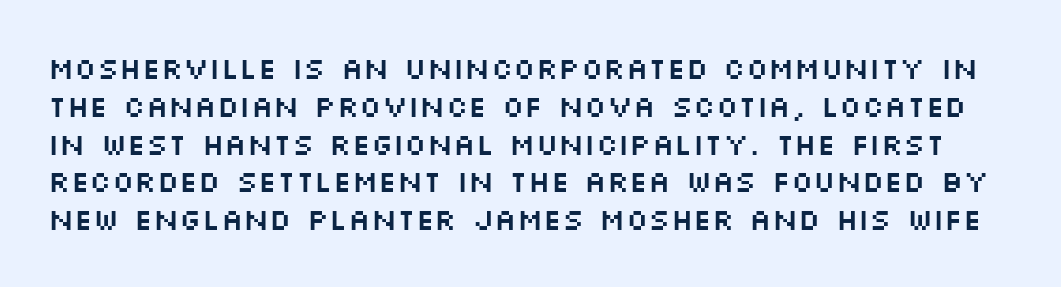
The passage shown is not underscored anywhere. Leading matches the norm, producing a regular column. The horizontal fit of the characters is conventional and even. Do the letters lean? They stand straight. Varying glyph widths throughout — classic text-font behaviour. Nope, no serifs anywhere on these letters.
